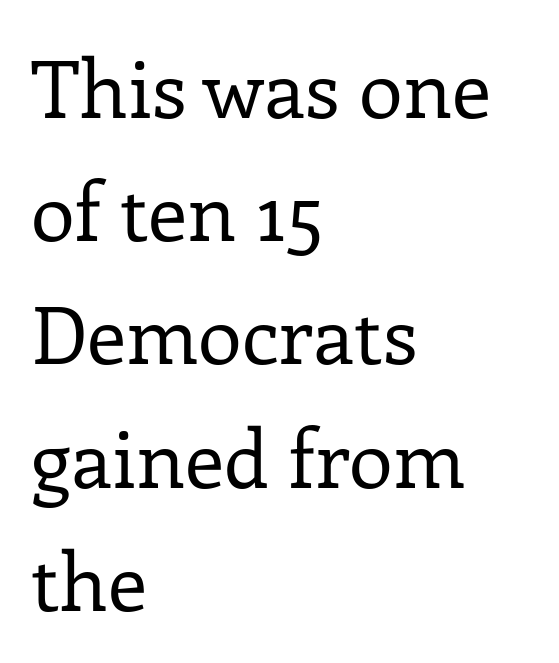
The image shows 80 px regular-weight serif type, upright; set left-aligned, normal line spacing (1.54x), normal letter spacing, not underlined; low stroke contrast and a medium x-height.
